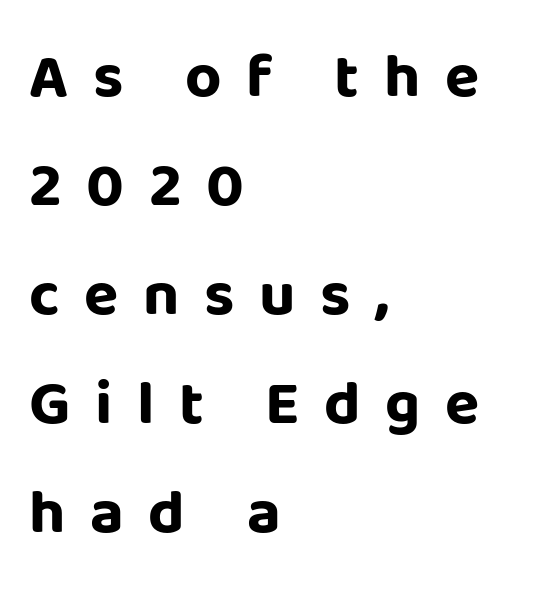
The image shows 63 px bold sans-serif type, upright; set left-aligned, line spacing 1.73x, unusually wide letter spacing (+0.39 em), not underlined; low stroke contrast and a large x-height.
